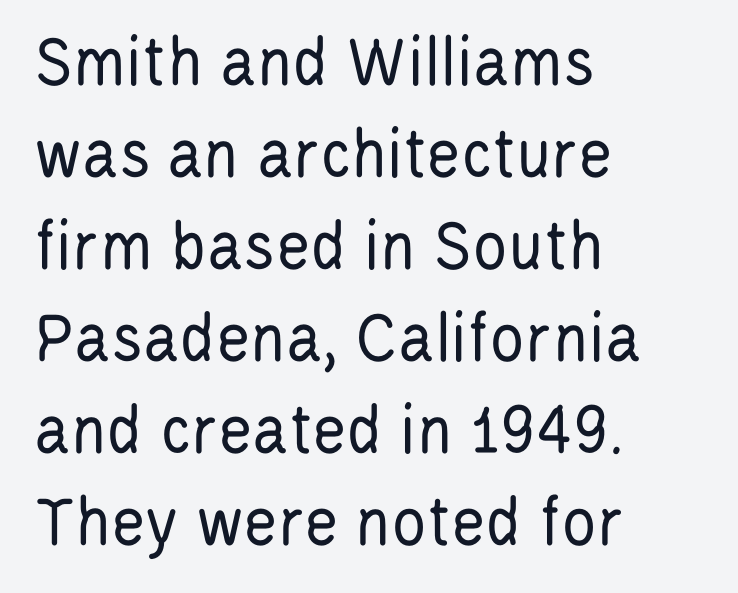
The image shows 73 px regular-weight, condensed sans-serif type, upright; set left-aligned, normal line spacing (1.26x), normal letter spacing, not underlined; low stroke contrast and a large x-height.
